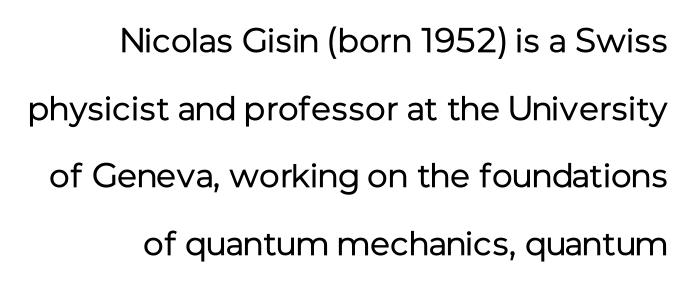
{"serif": "no", "italic": "no", "bold": "no", "weight": "regular", "width": "normal", "stroke_contrast": "low", "x_height": "medium", "monospaced": "no", "underline": "no", "align": "right", "line_spacing": "loose", "line_spacing_ratio": 1.99, "letter_spacing": "normal", "letter_spacing_em": 0.0, "glyph_px": 34}
